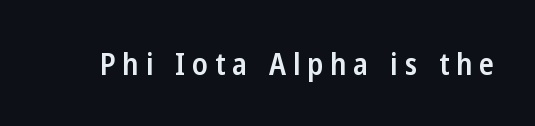
The image shows 31 px semibold, condensed sans-serif type, upright; set unusually wide letter spacing (+0.22 em), not underlined; low stroke contrast and a medium x-height.
